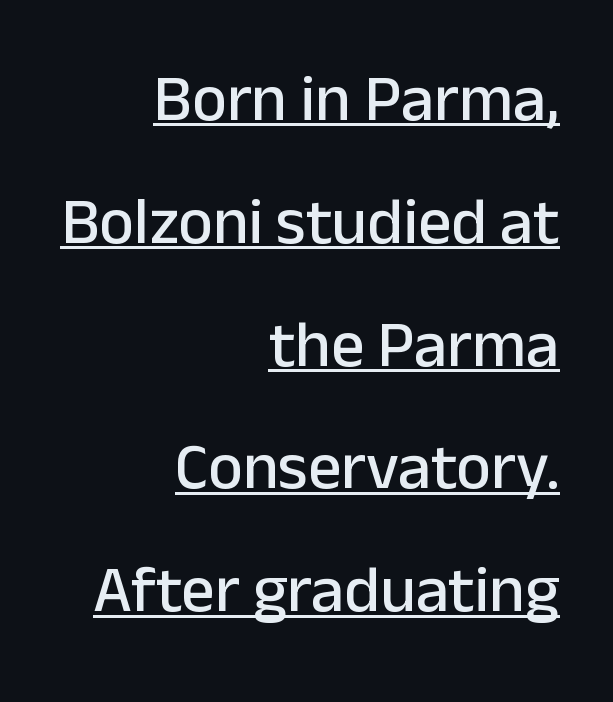
{"serif": "no", "italic": "no", "width": "normal", "stroke_contrast": "low", "x_height": "medium", "monospaced": "no", "underline": "yes", "align": "right", "line_spacing_ratio": 1.86, "letter_spacing": "normal", "letter_spacing_em": 0.0, "glyph_px": 66}
